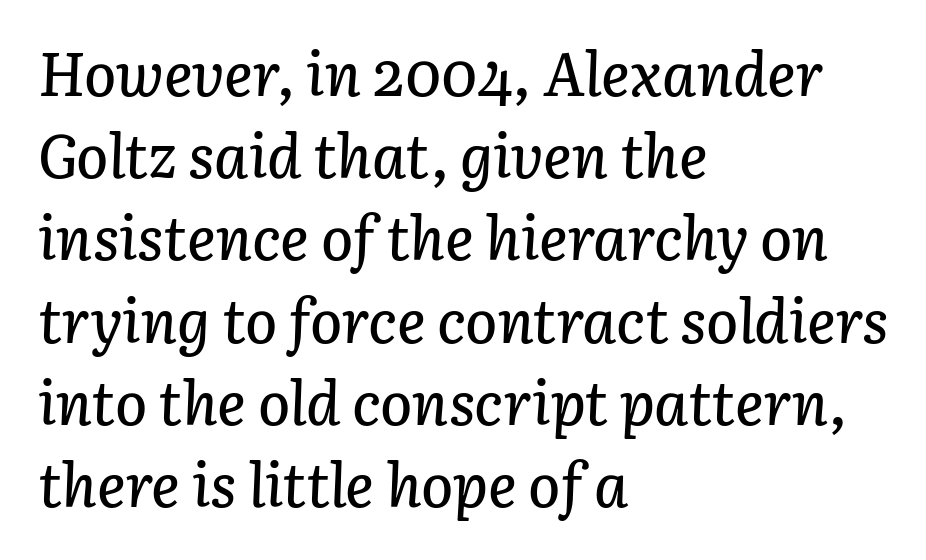
{"italic": "yes", "lean": "right", "slant_degrees": 3, "width": "normal", "stroke_contrast": "low", "x_height": "medium", "monospaced": "no", "underline": "no", "align": "left", "line_spacing": "normal", "line_spacing_ratio": 1.37, "letter_spacing": "normal", "letter_spacing_em": 0.0, "glyph_px": 60}
